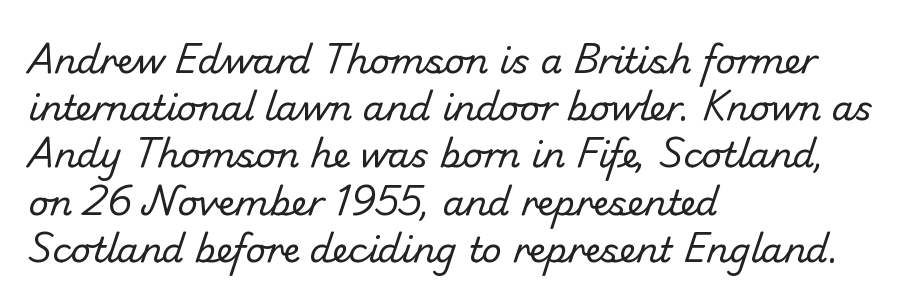
The image shows 35 px regular-weight sans-serif type; set left-aligned, normal line spacing (1.35x), normal letter spacing, not underlined; low stroke contrast and a small x-height.
